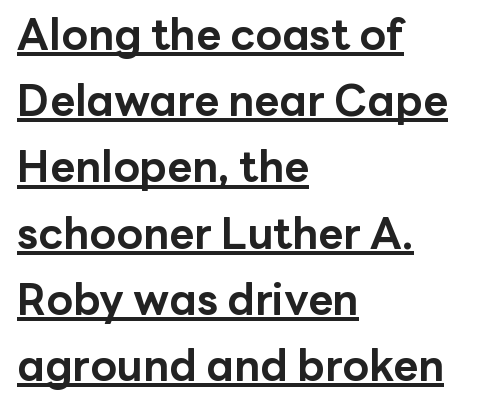
This is underlined copy, the kind a proofreader might mark for attention. Compared with an ordinary text face, these strokes are far heavier — a full bold. Nobody touched the tracking dial on this one. The face used here is proportionally spaced, like ordinary book or web type. If you measured baseline to baseline, you'd find a middling distance. If you drew a line through each stem, it would be perfectly vertical.
